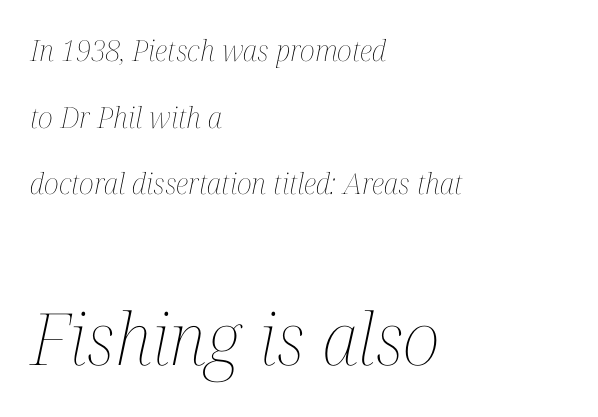
The image shows 72 px thin, condensed type, italic (leaning right); set left-aligned, loose line spacing (2.3x), normal letter spacing, not underlined; the second (bottom) block is 2.48x larger; medium stroke contrast and a medium x-height.
